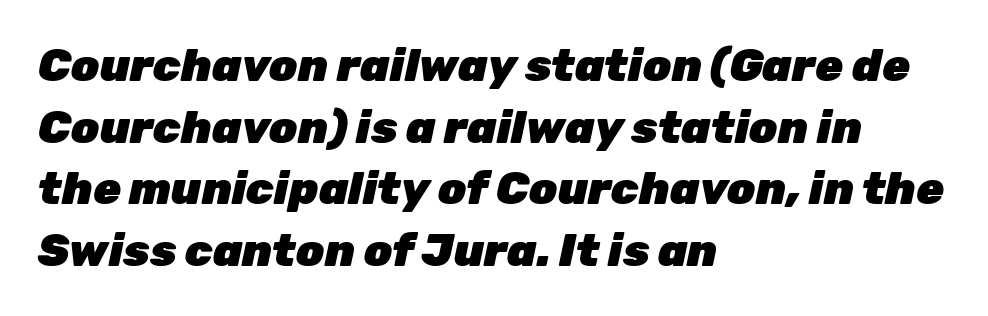
There is no visible air inserted between adjacent glyphs. Character widths vary here, with narrow letters taking less room than wide ones. Compared with an ordinary text face, these strokes are far heavier — a full bold. Check under the words: just untouched page.
